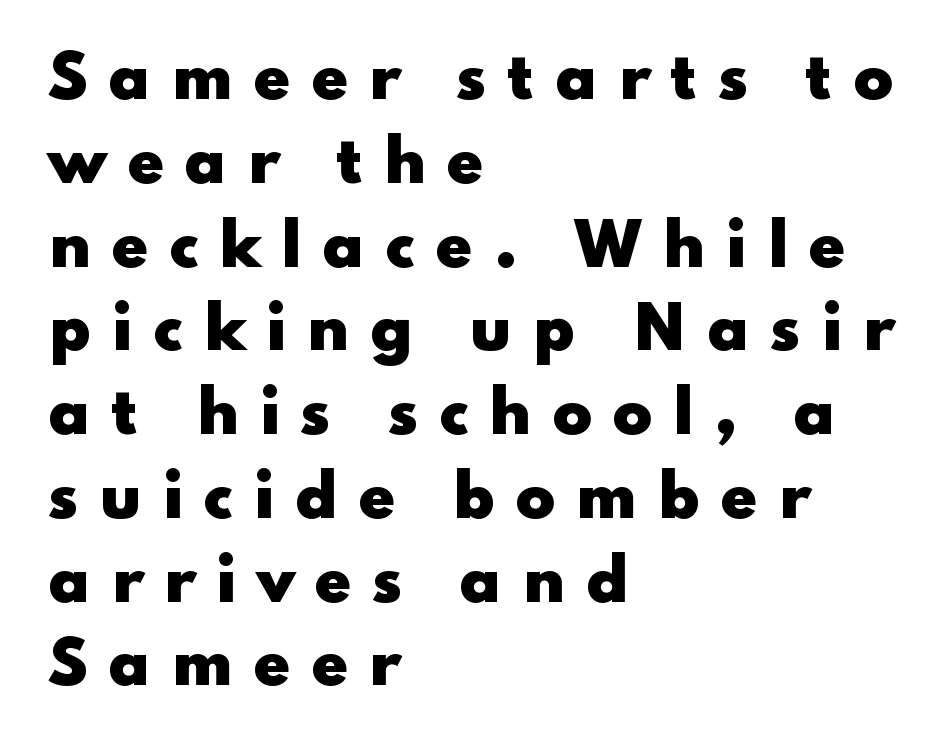
{"serif": "no", "italic": "no", "bold": "yes", "weight": "heavy", "width": "wide", "stroke_contrast": "low", "x_height": "small", "monospaced": "no", "underline": "no", "align": "left", "line_spacing": "normal", "line_spacing_ratio": 1.42, "letter_spacing": "wide", "letter_spacing_em": 0.34, "glyph_px": 59}
